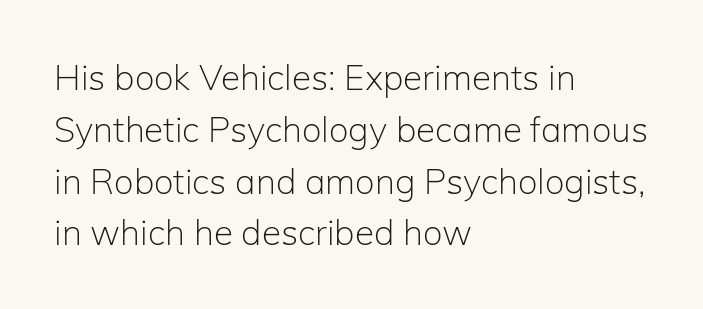
Q: Is the text bold? A: No.
Q: Is the text italic (slanted)? A: No, it is upright.
Q: Is the typeface a serif or a sans-serif typeface? A: Sans-serif.
Q: Is the text underlined? A: No.
Q: How is the paragraph aligned? A: Left-aligned.
Q: Is the spacing between letters normal or unusually wide? A: Normal.
Q: Is the spacing between lines tight, normal or loose? A: Normal.
Q: Width (condensed, normal, or wide)? A: Normal.
Q: Stroke contrast? A: Low.
Q: x-height? A: Medium.
Q: Monospaced? A: No.
